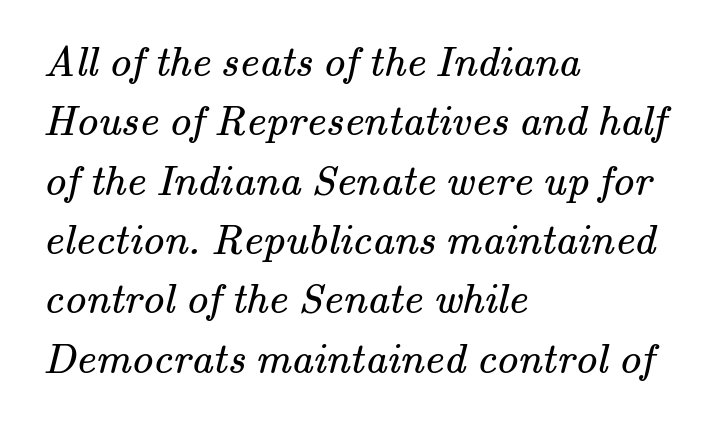
{"serif": "yes", "bold": "no", "weight": "regular", "width": "normal", "stroke_contrast": "medium", "x_height": "small", "monospaced": "no", "underline": "no", "align": "left", "line_spacing": "normal", "line_spacing_ratio": 1.38, "letter_spacing": "normal", "letter_spacing_em": 0.0, "glyph_px": 43}
